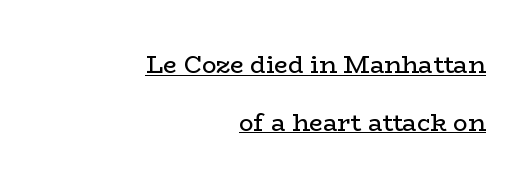
Q: Is the text bold? A: No.
Q: Is the text italic (slanted)? A: No, it is upright.
Q: Is the text underlined? A: Yes.
Q: How is the paragraph aligned? A: Right-aligned.
Q: Is the spacing between letters normal or unusually wide? A: Normal.
Q: Is the spacing between lines tight, normal or loose? A: Loose.
